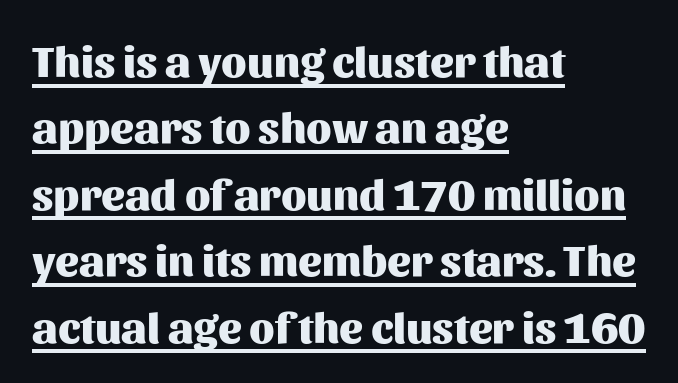
The image shows 44 px heavy sans-serif type, upright; set left-aligned, normal line spacing (1.51x), normal letter spacing, underlined; medium stroke contrast and a medium x-height.
